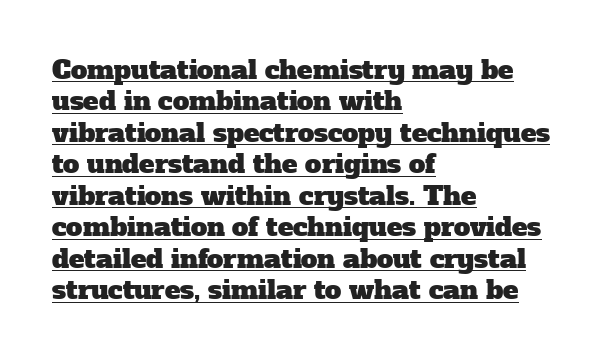
Q: Is the text underlined? A: Yes.
Q: How is the paragraph aligned? A: Left-aligned.
Q: Is the spacing between letters normal or unusually wide? A: Normal.
